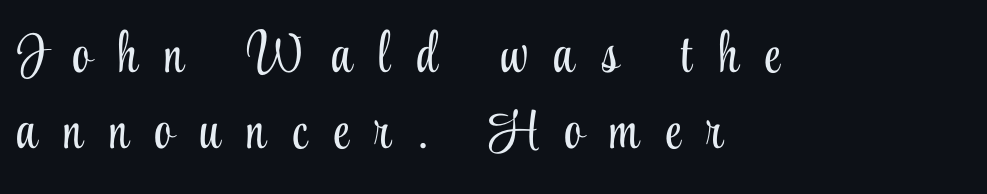
Q: Is the text bold? A: No.
Q: Is the text italic (slanted)? A: Yes.
Q: Is the typeface a serif or a sans-serif typeface? A: Serif.
Q: Is the text underlined? A: No.
Q: How is the paragraph aligned? A: Left-aligned.
Q: Is the spacing between letters normal or unusually wide? A: Unusually wide.
Q: Is the spacing between lines tight, normal or loose? A: Normal.
Q: Width (condensed, normal, or wide)? A: Condensed.
Q: Stroke contrast? A: Low.
Q: x-height? A: Small.
Q: Monospaced? A: No.
